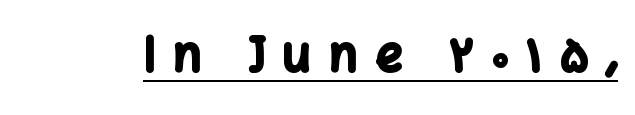
No italicization has been applied; the sample stays upright. Does extra space separate the letters? Yes, quite a lot of it. Grotesque or geometric, the face here clearly has no serifs. Set as a true bold cut, around the 700 mark. Think of a printed novel: that variable character pitch is what you see here.
